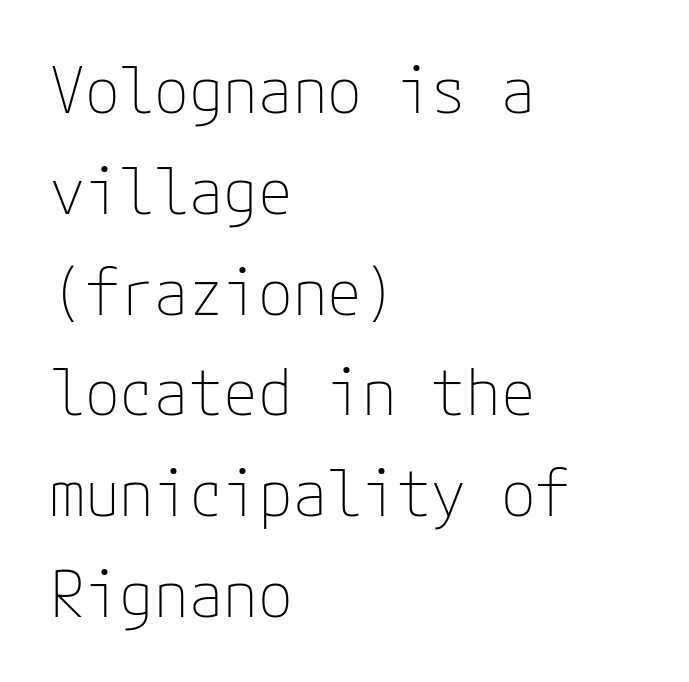
The image shows 63 px thin sans-serif type, upright; set left-aligned, normal line spacing (1.6x), normal letter spacing, not underlined; low stroke contrast and a medium x-height.
